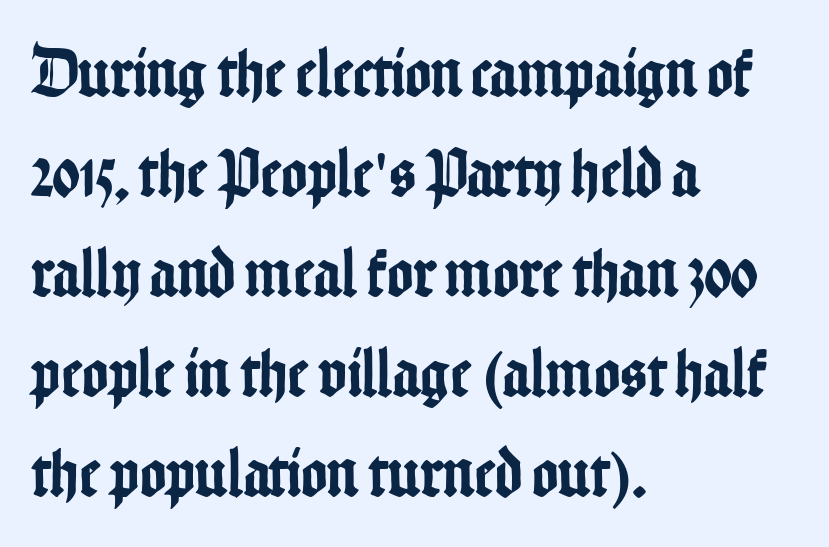
{"serif": "no", "italic": "no", "width": "condensed", "stroke_contrast": "low", "x_height": "medium", "monospaced": "no", "underline": "no", "align": "left", "line_spacing": "normal", "line_spacing_ratio": 1.43, "letter_spacing": "normal", "letter_spacing_em": 0.0, "glyph_px": 70}
